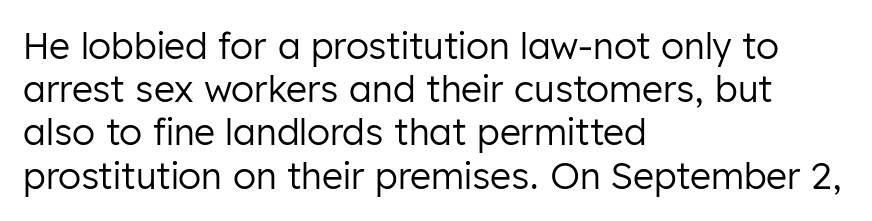
{"serif": "no", "italic": "no", "bold": "no", "weight": "regular", "width": "normal", "stroke_contrast": "low", "x_height": "medium", "monospaced": "no", "underline": "no", "align": "left", "line_spacing_ratio": 1.2, "letter_spacing": "normal", "letter_spacing_em": 0.0, "glyph_px": 36}
